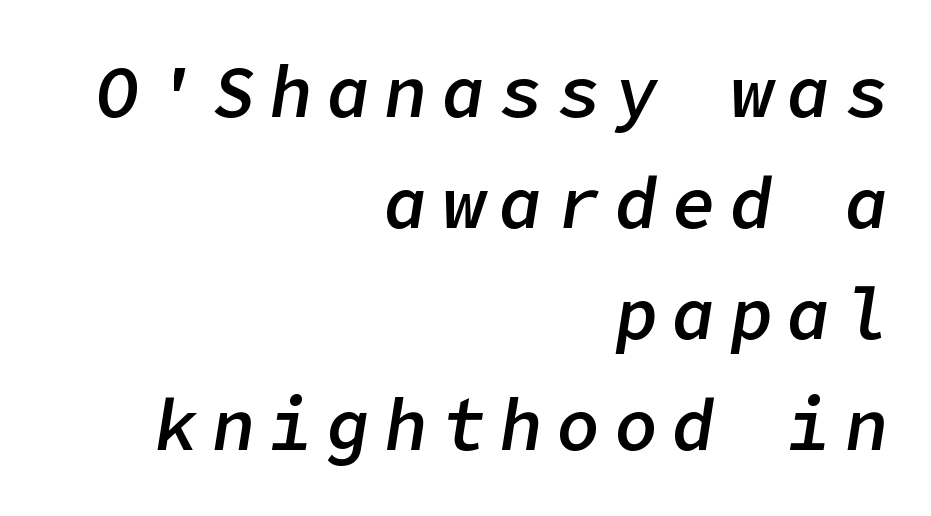
{"italic": "yes", "lean": "right", "slant_degrees": 9, "bold": "semi", "weight": "semibold", "width": "normal", "stroke_contrast": "low", "x_height": "medium", "underline": "no", "align": "right", "line_spacing": "normal", "line_spacing_ratio": 1.54, "letter_spacing": "wide", "letter_spacing_em": 0.2, "glyph_px": 72}
